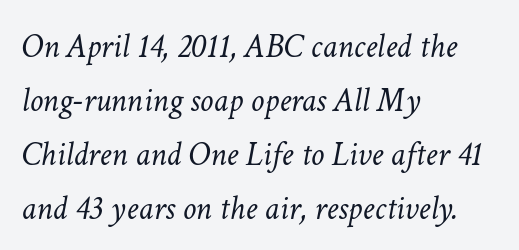
Lines of text with bare space underneath. A normal amount of white space separates one row of letters from the next. The gaps between neighbouring characters are ordinary and unremarkable. The passage is arranged the way most books set body copy — flush left.
